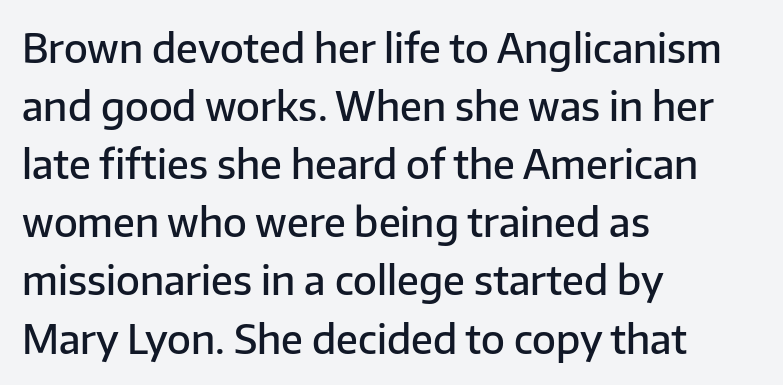
Q: Is the text bold? A: Semi-bold.
Q: Is the text italic (slanted)? A: No, it is upright.
Q: Is the typeface a serif or a sans-serif typeface? A: Sans-serif.
Q: Is the text underlined? A: No.
Q: How is the paragraph aligned? A: Left-aligned.
Q: Is the spacing between letters normal or unusually wide? A: Normal.
Q: Is the spacing between lines tight, normal or loose? A: Normal.
Q: Width (condensed, normal, or wide)? A: Normal.
Q: Stroke contrast? A: Low.
Q: x-height? A: Medium.
Q: Monospaced? A: No.
